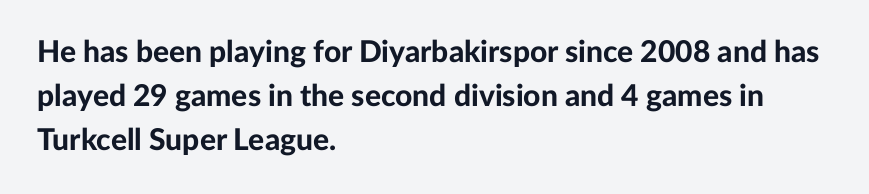
{"serif": "no", "italic": "no", "bold": "yes", "weight": "bold", "width": "normal", "stroke_contrast": "low", "x_height": "medium", "monospaced": "no", "underline": "no", "align": "left", "line_spacing": "normal", "line_spacing_ratio": 1.47, "letter_spacing": "normal", "letter_spacing_em": 0.0, "glyph_px": 30}
